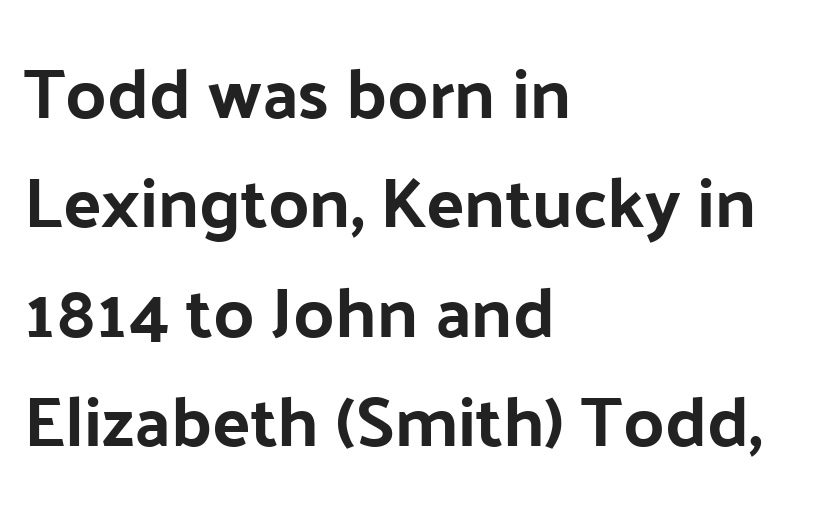
The image shows 71 px bold sans-serif type, upright; set left-aligned, normal line spacing (1.54x), normal letter spacing, not underlined; low stroke contrast and a medium x-height.
